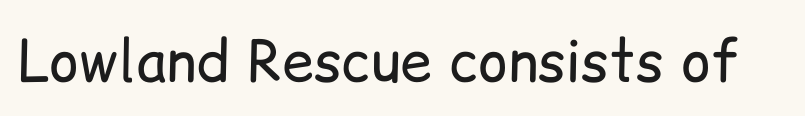
{"serif": "no", "italic": "no", "bold": "no", "weight": "regular", "width": "normal", "stroke_contrast": "low", "x_height": "medium", "monospaced": "no", "underline": "no", "letter_spacing": "normal", "letter_spacing_em": 0.0, "glyph_px": 57}
